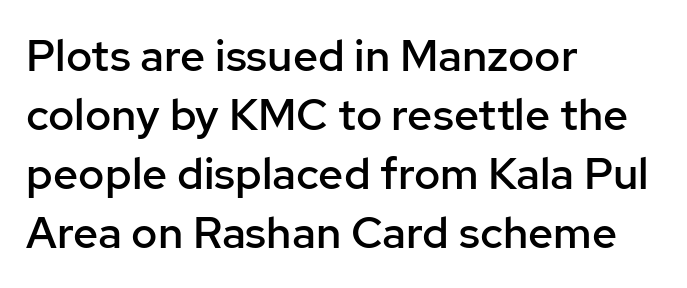
The image shows 44 px semibold sans-serif type, upright; set left-aligned, normal line spacing (1.34x), normal letter spacing, not underlined; low stroke contrast and a medium x-height.
